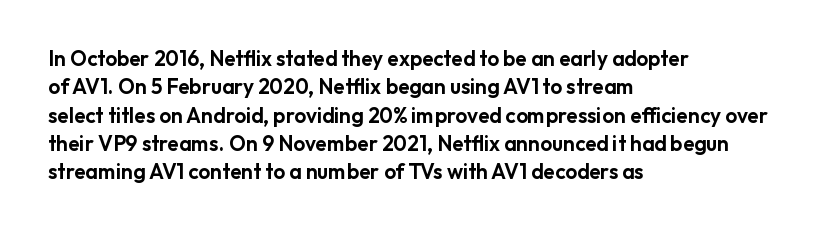
Q: Is the text italic (slanted)? A: No, it is upright.
Q: Is the text underlined? A: No.
Q: How is the paragraph aligned? A: Left-aligned.
Q: Is the spacing between letters normal or unusually wide? A: Normal.
Q: Is the spacing between lines tight, normal or loose? A: Normal.
